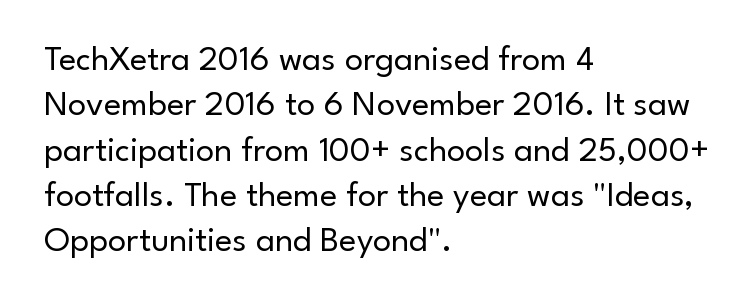
The lines are quadded left. The specimen reads as upright at a glance. These lines are rendered in a variable-pitch font. Normally led — the rows are evenly, conventionally spaced. The characters are drawn with everyday or finer stroke widths. No word sits above an underline.
